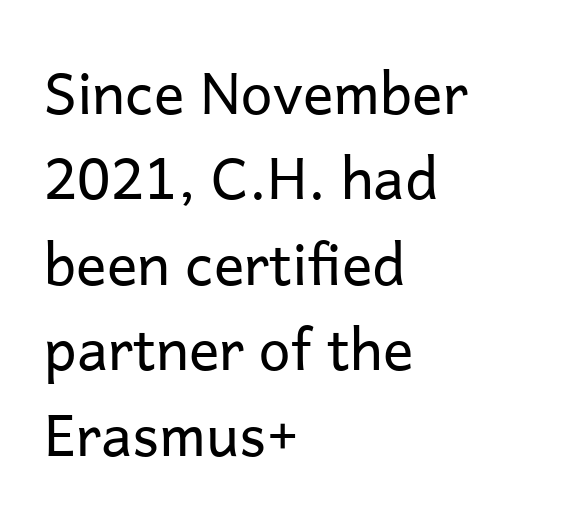
Q: Is the text bold? A: No.
Q: Is the text italic (slanted)? A: No, it is upright.
Q: Is the typeface a serif or a sans-serif typeface? A: Sans-serif.
Q: Is the text underlined? A: No.
Q: How is the paragraph aligned? A: Left-aligned.
Q: Is the spacing between letters normal or unusually wide? A: Normal.
Q: Is the spacing between lines tight, normal or loose? A: Normal.
Q: Width (condensed, normal, or wide)? A: Normal.
Q: Stroke contrast? A: Low.
Q: x-height? A: Medium.
Q: Monospaced? A: No.
